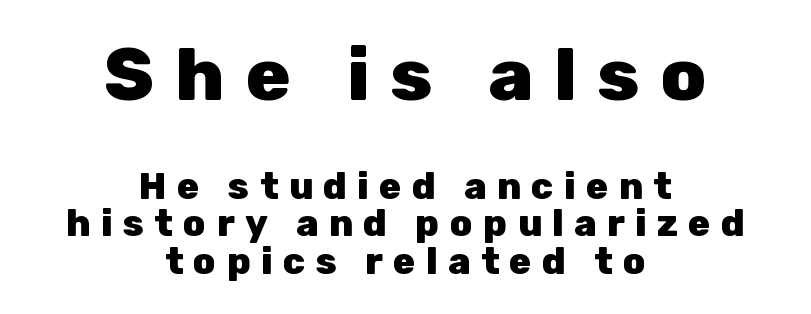
{"serif": "no", "italic": "no", "bold": "yes", "weight": "heavy", "width": "normal", "stroke_contrast": "low", "x_height": "medium", "monospaced": "no", "underline": "no", "align": "center", "line_spacing": "tight", "line_spacing_ratio": 1.01, "letter_spacing": "wide", "letter_spacing_em": 0.28, "larger_block": "first", "size_ratio": 2.0, "glyph_px": 74}
